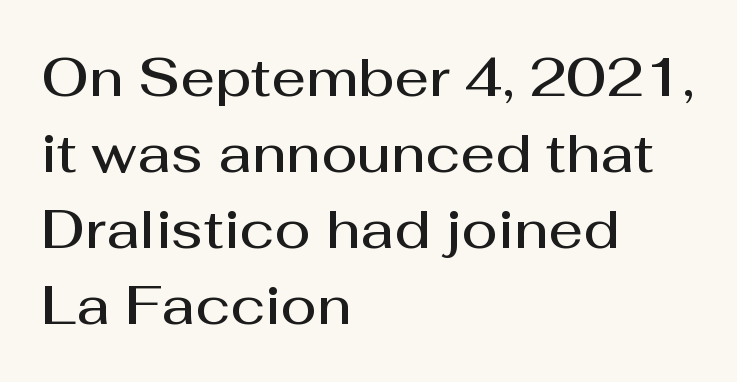
Layout note: lines flush left. Default kerning and tracking; the words read as compact shapes. Each letter keeps its own natural width here, so spacing adapts to shape. Its strokes are somewhat broadened, the hallmark of semibold type.
